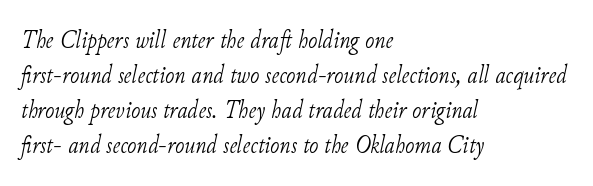
The image shows 25 px text type, italic (leaning right); set left-aligned, normal line spacing (1.4x), normal letter spacing, not underlined.
